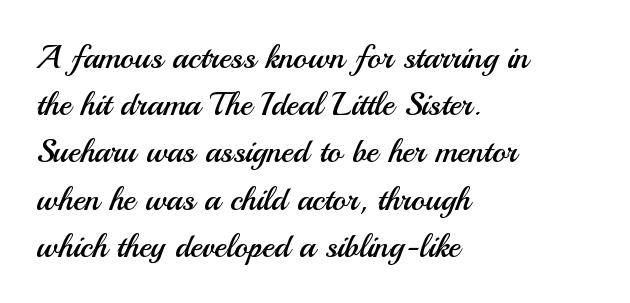
Regarding leading, the lines here are spaced in the standard way. Compared with a centered layout, this one pins lines to the left instead. This sample uses a sans-serif face. There is no visible air inserted between adjacent glyphs. Counters stay open thanks to moderate or lighter strokes.
